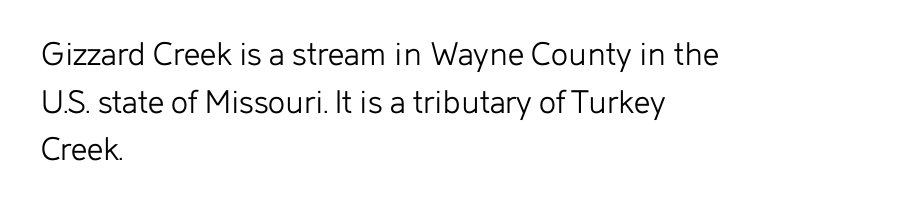
Stroke terminals: plain, sans-serif. A typesetter would call this proportional, since set widths differ per character. Nothing unusual about the tracking: characters are spaced as the font intends. The passage shown is not underscored anywhere. Each stroke keeps to a modest, everyday thickness or less.
